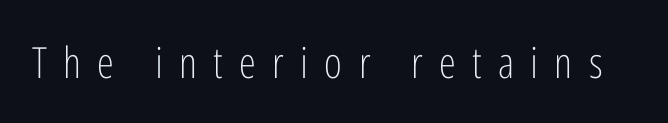
{"serif": "no", "italic": "no", "bold": "no", "weight": "light", "width": "condensed", "stroke_contrast": "low", "x_height": "medium", "monospaced": "no", "underline": "no", "letter_spacing": "wide", "letter_spacing_em": 0.38, "glyph_px": 43}
